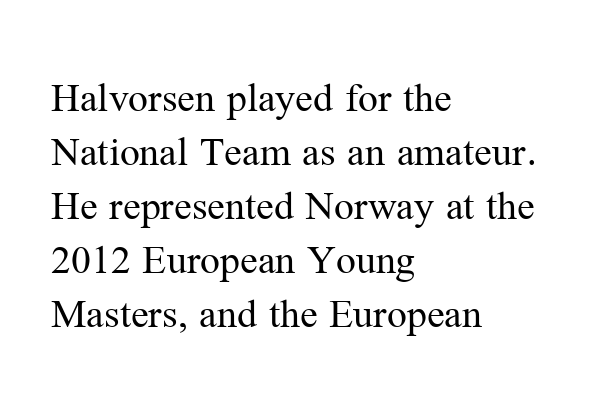
Q: Is the text bold? A: No.
Q: Is the text italic (slanted)? A: No, it is upright.
Q: Is the typeface a serif or a sans-serif typeface? A: Serif.
Q: Is the text underlined? A: No.
Q: How is the paragraph aligned? A: Left-aligned.
Q: Is the spacing between letters normal or unusually wide? A: Normal.
Q: Width (condensed, normal, or wide)? A: Normal.
Q: Stroke contrast? A: Medium.
Q: x-height? A: Medium.
Q: Monospaced? A: No.
